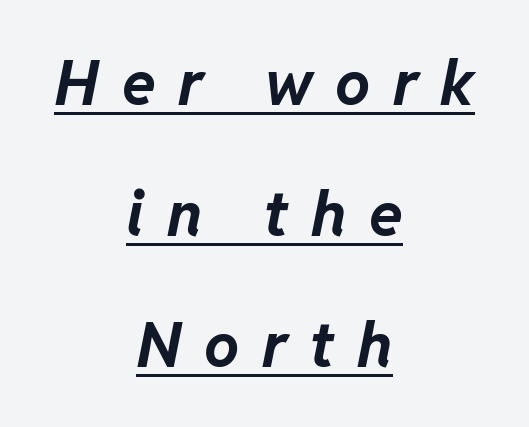
The image shows 62 px bold type, italic (leaning right); set centered, loose line spacing (2.11x), unusually wide letter spacing (+0.36 em), underlined; low stroke contrast and a medium x-height.
